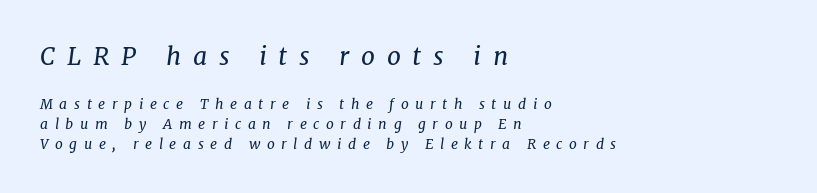
The image shows 25 px text type, italic (leaning right); set left-aligned, normal line spacing (1.41x), unusually wide letter spacing (+0.47 em), not underlined; the first (top) block is 1.79x larger.
